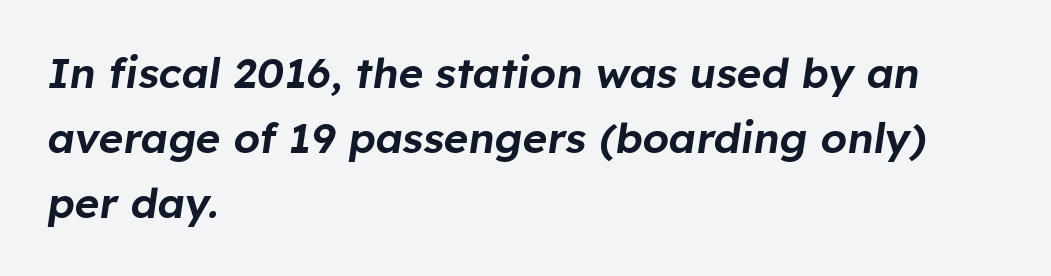
These lines are set flush left with a ragged right edge. How are the letters spaced? Ordinarily, with no added tracking. Is this a fixed-width face? No — the glyphs have proportional, varying widths. The letters are slanted; this is an italic face. Whoever set this chose a conventional vertical rhythm.
